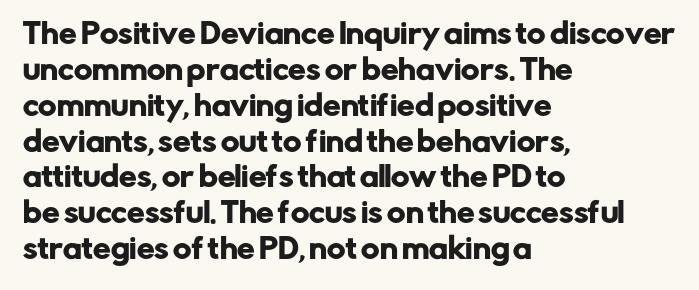
The image shows 28 px sans-serif type, upright; set left-aligned, normal line spacing (1.28x), normal letter spacing, not underlined; low stroke contrast and a medium x-height.
